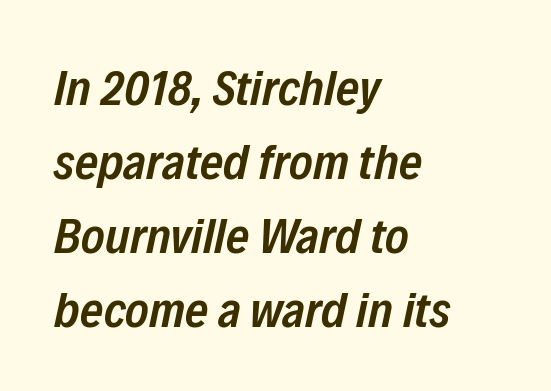
Q: Is the text bold? A: Semi-bold.
Q: Is the text italic (slanted)? A: Yes, it leans right by about 12 degrees.
Q: Is the text underlined? A: No.
Q: How is the paragraph aligned? A: Left-aligned.
Q: Is the spacing between letters normal or unusually wide? A: Normal.
Q: Is the spacing between lines tight, normal or loose? A: Normal.
Q: Width (condensed, normal, or wide)? A: Condensed.
Q: Stroke contrast? A: Low.
Q: x-height? A: Medium.
Q: Monospaced? A: No.
